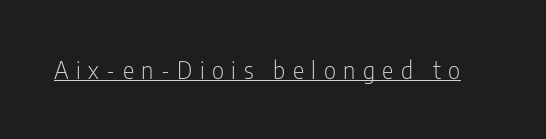
Does extra space separate the letters? Yes, quite a lot of it. You can see a thin bar hugging the bottom of the glyphs. The characters are drawn with everyday or finer stroke widths. This is roman type, the default non-slanted kind.
